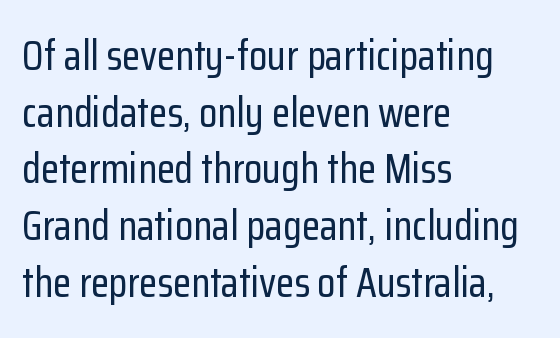
Descender tails drop into unmarked territory. The block of text has a typical density, with ordinary space between rows. These lines were composed using upright roman letters. Compared with typical body copy, the letter spacing here is the same. This is sans-serif lettering, the kind often seen on screens and signage. Does the copy run flush right? No — it runs flush left.
